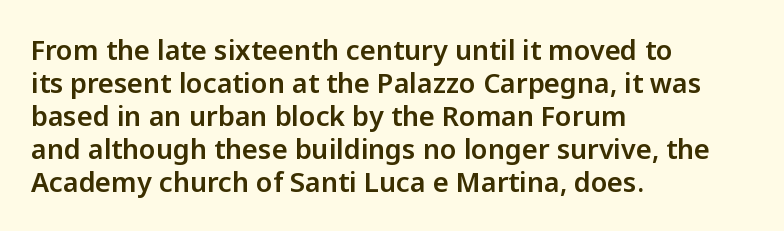
Q: Is the text italic (slanted)? A: No, it is upright.
Q: Is the text underlined? A: No.
Q: How is the paragraph aligned? A: Left-aligned.
Q: Is the spacing between letters normal or unusually wide? A: Normal.
